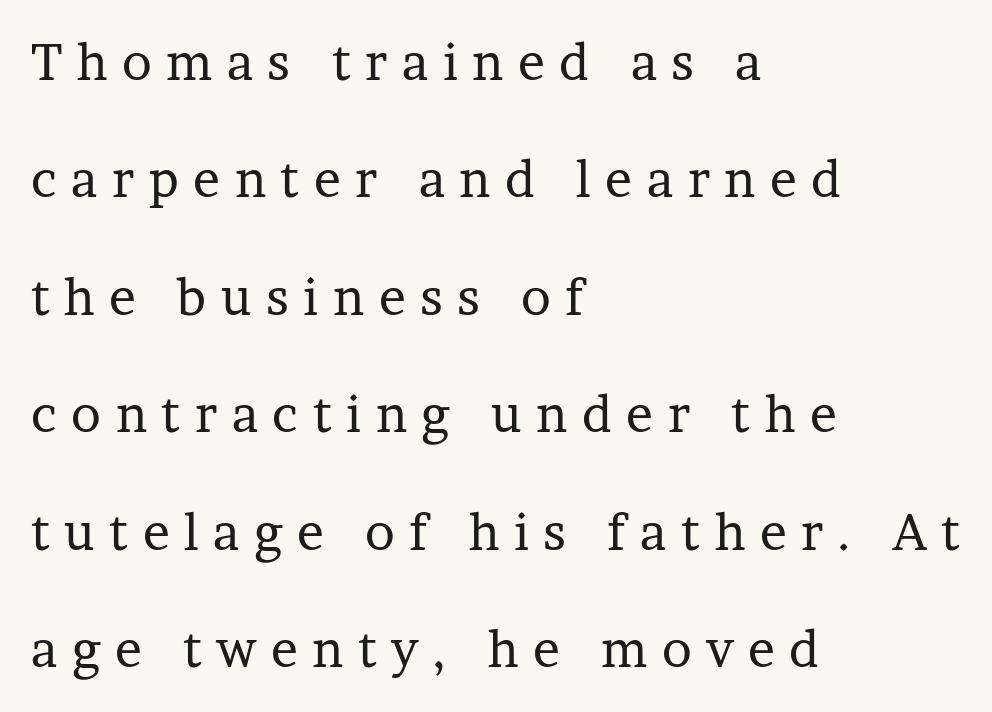
Decoration check: the copy has no underline. Spacing verdict: proportional, widths tailored to each character. Compared with typical body copy, the letter spacing here is much looser. Leftover space on each line is placed entirely after the last word. Weight: in the light-to-regular range. In terms of leading, this rendering errs on the spacious side.
